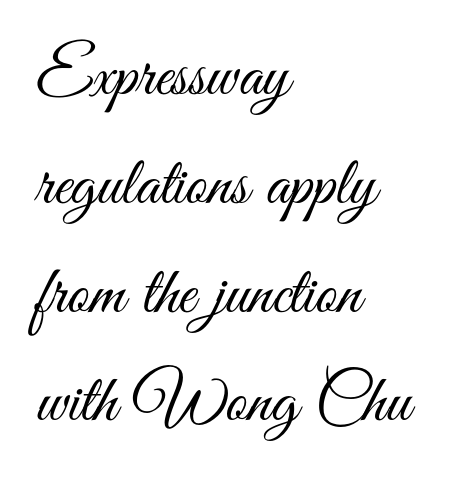
Q: Is the text bold? A: No.
Q: Is the text italic (slanted)? A: Yes.
Q: Is the typeface a serif or a sans-serif typeface? A: Sans-serif.
Q: Is the text underlined? A: No.
Q: How is the paragraph aligned? A: Left-aligned.
Q: Is the spacing between letters normal or unusually wide? A: Normal.
Q: Is the spacing between lines tight, normal or loose? A: Normal.
Q: Width (condensed, normal, or wide)? A: Condensed.
Q: Stroke contrast? A: Medium.
Q: x-height? A: Small.
Q: Monospaced? A: No.
